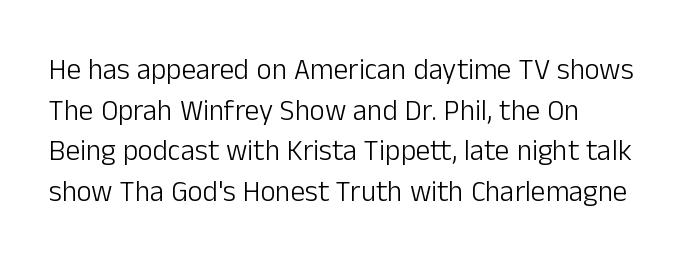
The image shows 29 px light sans-serif type, upright; set normal line spacing (1.4x), normal letter spacing, not underlined; low stroke contrast and a medium x-height.
